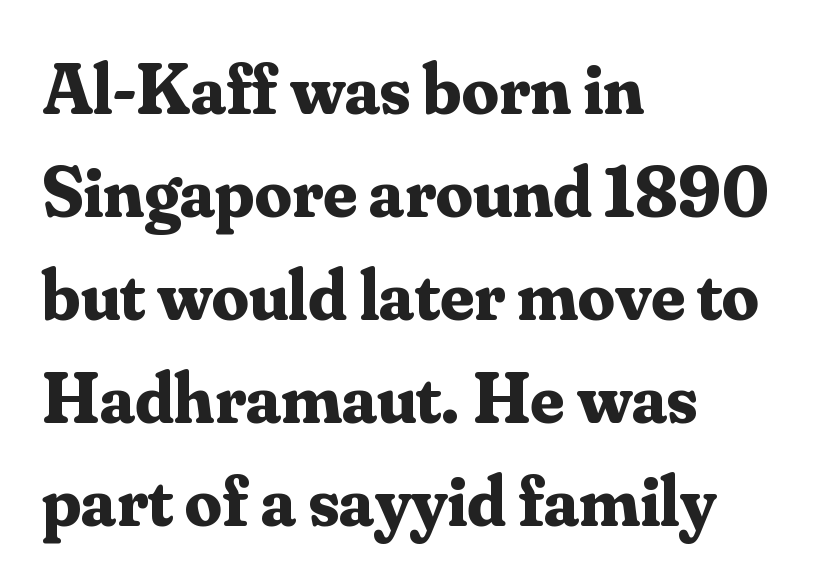
The image shows 73 px bold serif type, upright; set left-aligned, normal line spacing (1.41x), normal letter spacing, not underlined; medium stroke contrast and a small x-height.
